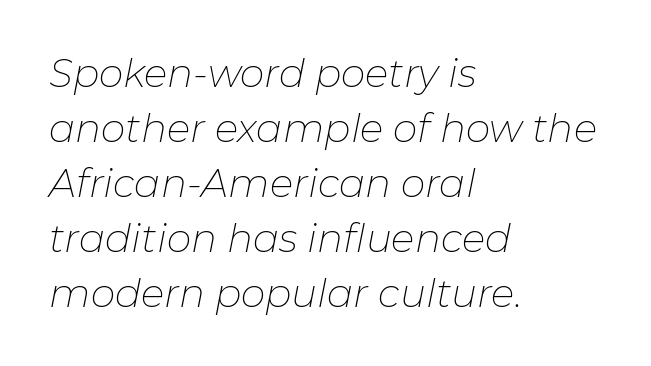
{"italic": "yes", "lean": "right", "slant_degrees": 11, "bold": "no", "weight": "thin", "width": "normal", "stroke_contrast": "low", "x_height": "medium", "monospaced": "no", "underline": "no", "align": "left", "line_spacing": "normal", "line_spacing_ratio": 1.41, "letter_spacing": "normal", "letter_spacing_em": 0.0, "glyph_px": 39}
